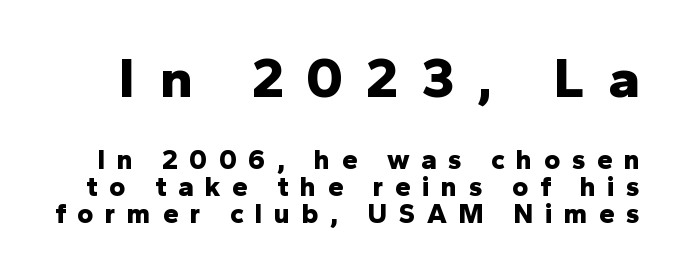
{"serif": "no", "italic": "no", "bold": "yes", "weight": "bold", "width": "normal", "stroke_contrast": "low", "x_height": "medium", "monospaced": "no", "underline": "no", "line_spacing": "tight", "line_spacing_ratio": 0.96, "letter_spacing": "wide", "letter_spacing_em": 0.41, "larger_block": "first", "size_ratio": 2.04, "glyph_px": 57}
